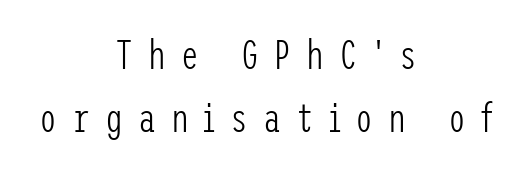
Q: Is the text bold? A: No.
Q: Is the text italic (slanted)? A: No, it is upright.
Q: Is the typeface a serif or a sans-serif typeface? A: Sans-serif.
Q: Is the text underlined? A: No.
Q: How is the paragraph aligned? A: Centered.
Q: Is the spacing between letters normal or unusually wide? A: Unusually wide.
Q: Is the spacing between lines tight, normal or loose? A: Normal.
Q: Width (condensed, normal, or wide)? A: Condensed.
Q: Stroke contrast? A: Low.
Q: x-height? A: Medium.
